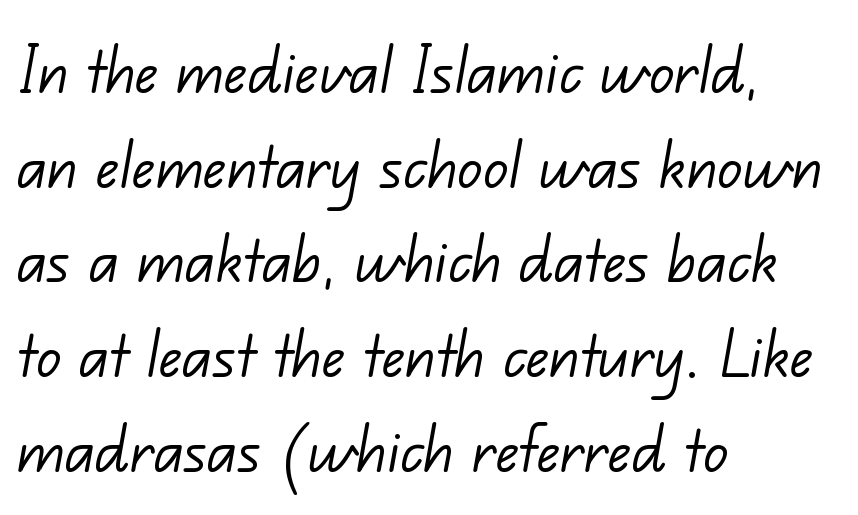
The image shows 77 px light sans-serif type; set left-aligned, line spacing 1.23x, normal letter spacing, not underlined; low stroke contrast and a small x-height.
